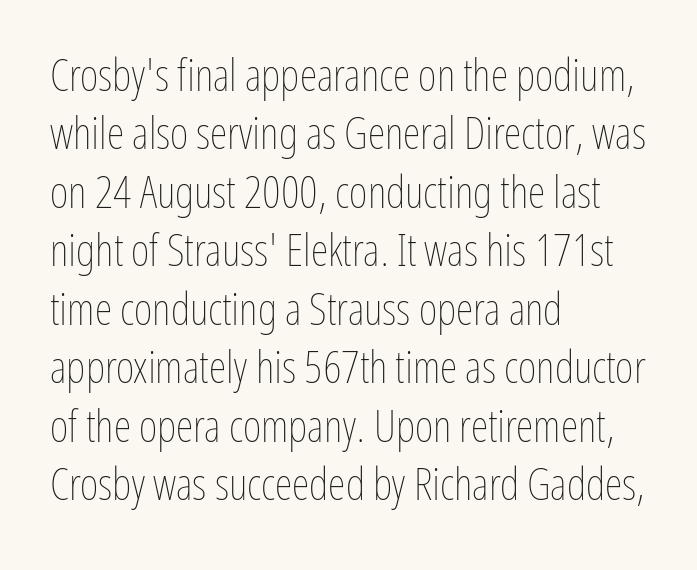
Q: Is the text bold? A: No.
Q: Is the text italic (slanted)? A: No, it is upright.
Q: Is the text underlined? A: No.
Q: How is the paragraph aligned? A: Left-aligned.
Q: Is the spacing between letters normal or unusually wide? A: Normal.
Q: Is the spacing between lines tight, normal or loose? A: Normal.
Q: Width (condensed, normal, or wide)? A: Condensed.
Q: Stroke contrast? A: Low.
Q: x-height? A: Medium.
Q: Monospaced? A: No.
